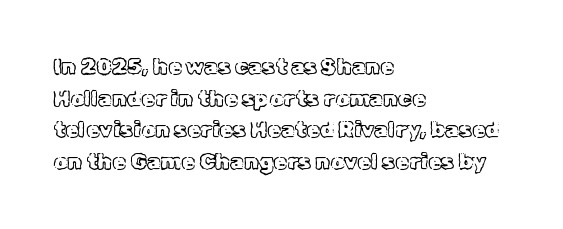
The image shows 22 px text type, upright; set left-aligned, normal line spacing (1.44x), normal letter spacing, not underlined.
